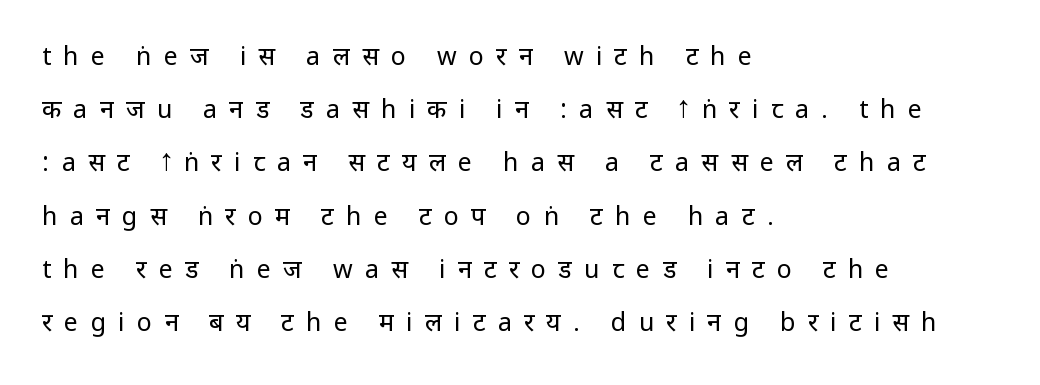
{"italic": "no", "bold": "no", "underline": "no", "align": "left", "line_spacing": "loose", "line_spacing_ratio": 2.13, "letter_spacing": "wide", "letter_spacing_em": 0.49, "glyph_px": 25}
